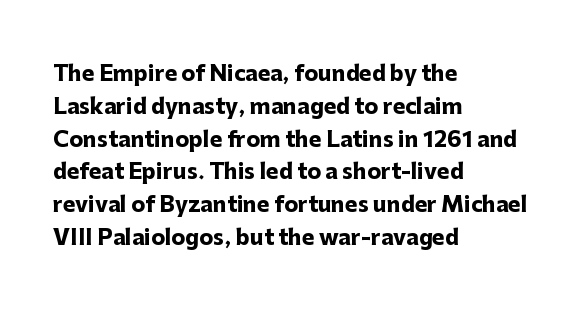
{"italic": "no", "bold": "yes", "underline": "no", "align": "left", "line_spacing": "normal", "line_spacing_ratio": 1.56, "letter_spacing": "normal", "letter_spacing_em": 0.0, "glyph_px": 21}
